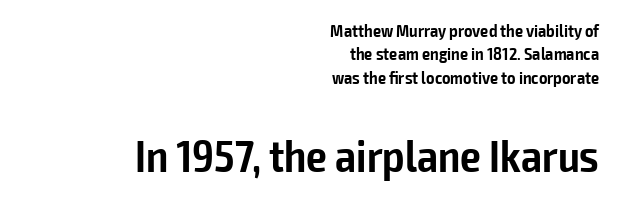
Q: Is the text bold? A: Semi-bold.
Q: Is the text italic (slanted)? A: No, it is upright.
Q: Is the typeface a serif or a sans-serif typeface? A: Sans-serif.
Q: Is the text underlined? A: No.
Q: How is the paragraph aligned? A: Right-aligned.
Q: Is the spacing between letters normal or unusually wide? A: Normal.
Q: Is the spacing between lines tight, normal or loose? A: Normal.
Q: Which block of text is set in a larger size, the first (top) or the second (bottom)? A: The second (bottom) one.
Q: Width (condensed, normal, or wide)? A: Condensed.
Q: Stroke contrast? A: Low.
Q: x-height? A: Medium.
Q: Monospaced? A: No.
